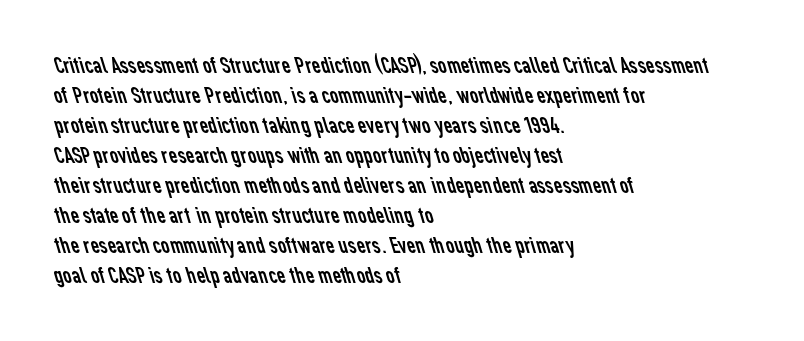
The image shows 24 px text type; set left-aligned, normal line spacing (1.25x), normal letter spacing, not underlined.
